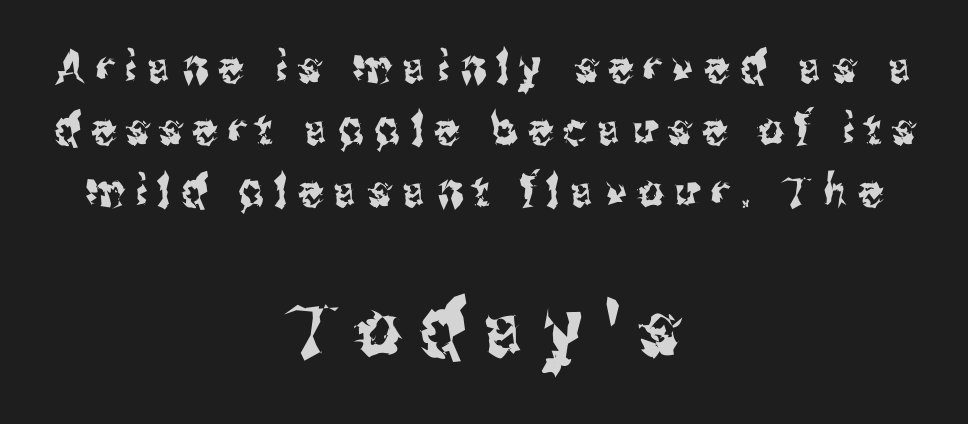
Q: Is the text italic (slanted)? A: No, it is upright.
Q: Is the typeface a serif or a sans-serif typeface? A: Sans-serif.
Q: Is the text underlined? A: No.
Q: How is the paragraph aligned? A: Centered.
Q: Is the spacing between letters normal or unusually wide? A: Unusually wide.
Q: Is the spacing between lines tight, normal or loose? A: Normal.
Q: Which block of text is set in a larger size, the first (top) or the second (bottom)? A: The second (bottom) one.
Q: Width (condensed, normal, or wide)? A: Condensed.
Q: Stroke contrast? A: Medium.
Q: x-height? A: Medium.
Q: Monospaced? A: No.
